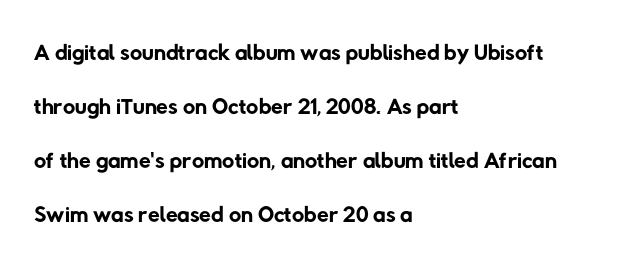
Q: Is the text bold? A: No.
Q: Is the typeface a serif or a sans-serif typeface? A: Sans-serif.
Q: Is the text underlined? A: No.
Q: How is the paragraph aligned? A: Left-aligned.
Q: Is the spacing between letters normal or unusually wide? A: Normal.
Q: Is the spacing between lines tight, normal or loose? A: Normal.
Q: Width (condensed, normal, or wide)? A: Normal.
Q: Stroke contrast? A: Low.
Q: x-height? A: Medium.
Q: Monospaced? A: No.
